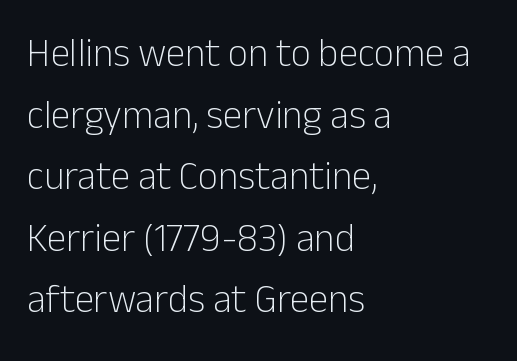
Q: Is the text bold? A: No.
Q: Is the text italic (slanted)? A: No, it is upright.
Q: Is the typeface a serif or a sans-serif typeface? A: Sans-serif.
Q: Is the text underlined? A: No.
Q: How is the paragraph aligned? A: Left-aligned.
Q: Is the spacing between letters normal or unusually wide? A: Normal.
Q: Is the spacing between lines tight, normal or loose? A: Normal.
Q: Width (condensed, normal, or wide)? A: Normal.
Q: Stroke contrast? A: Low.
Q: x-height? A: Medium.
Q: Monospaced? A: No.
